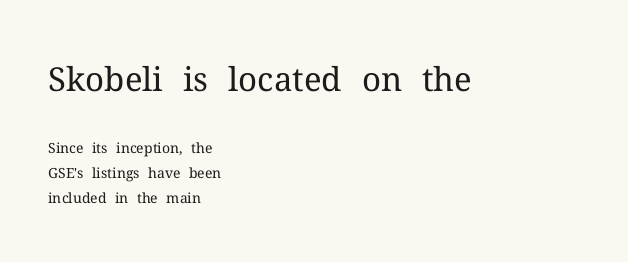
{"serif": "yes", "italic": "no", "bold": "no", "weight": "regular", "width": "normal", "stroke_contrast": "medium", "x_height": "medium", "monospaced": "no", "underline": "no", "align": "left", "line_spacing_ratio": 1.8, "letter_spacing": "normal", "letter_spacing_em": 0.0, "larger_block": "first", "size_ratio": 2.36, "glyph_px": 33}
